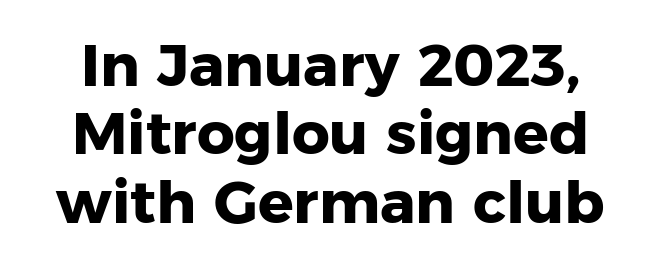
{"serif": "no", "italic": "no", "bold": "yes", "weight": "heavy", "width": "normal", "stroke_contrast": "low", "x_height": "medium", "monospaced": "no", "underline": "no", "line_spacing_ratio": 1.16, "letter_spacing": "normal", "letter_spacing_em": 0.0, "glyph_px": 59}
